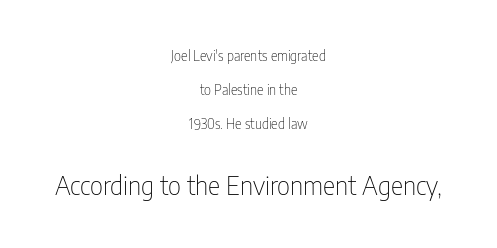
A quiet, ordinary-to-light weight characterises the typeface. The lines are quadded center. When letters stand straight like this, we call the style roman or upright. Inter-character spacing is left at the font's built-in metrics. A great deal of white space separates one row of letters from the next. The baseline area is clear.
